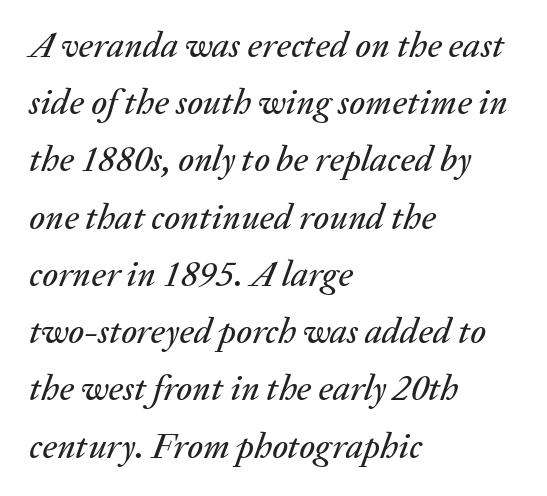
{"italic": "yes", "lean": "right", "slant_degrees": 20, "width": "normal", "stroke_contrast": "medium", "x_height": "medium", "monospaced": "no", "underline": "no", "align": "left", "line_spacing": "normal", "line_spacing_ratio": 1.59, "letter_spacing": "normal", "letter_spacing_em": 0.0, "glyph_px": 36}
